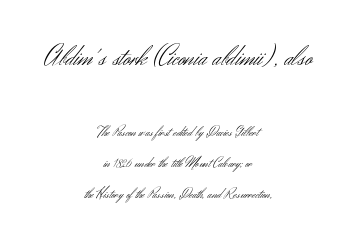
Q: Is the text bold? A: No.
Q: Is the text italic (slanted)? A: Yes.
Q: Is the typeface a serif or a sans-serif typeface? A: Sans-serif.
Q: Is the text underlined? A: No.
Q: How is the paragraph aligned? A: Centered.
Q: Is the spacing between letters normal or unusually wide? A: Normal.
Q: Is the spacing between lines tight, normal or loose? A: Loose.
Q: Which block of text is set in a larger size, the first (top) or the second (bottom)? A: The first (top) one.
Q: Width (condensed, normal, or wide)? A: Normal.
Q: Stroke contrast? A: Medium.
Q: x-height? A: Small.
Q: Monospaced? A: No.
